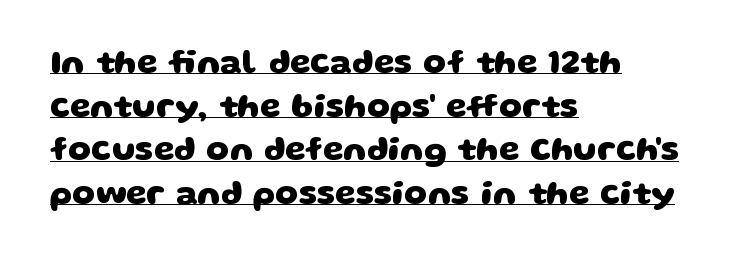
Q: Is the text bold? A: Yes.
Q: Is the typeface a serif or a sans-serif typeface? A: Sans-serif.
Q: Is the text underlined? A: Yes.
Q: How is the paragraph aligned? A: Left-aligned.
Q: Is the spacing between letters normal or unusually wide? A: Normal.
Q: Is the spacing between lines tight, normal or loose? A: Normal.
Q: Width (condensed, normal, or wide)? A: Wide.
Q: Stroke contrast? A: Low.
Q: x-height? A: Large.
Q: Monospaced? A: No.
